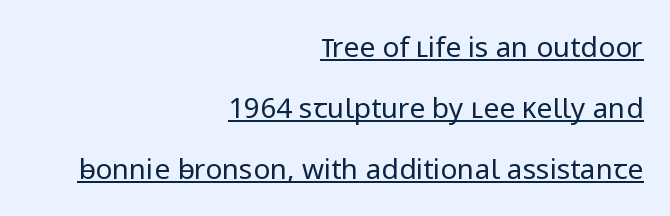
The setting favours the right margin, as signatures and pull-quotes sometimes do. Weight: not bold — regular or lighter. Posture: upright roman. Look at the bottom of the vertical strokes: they stop flat, with no serifs.
